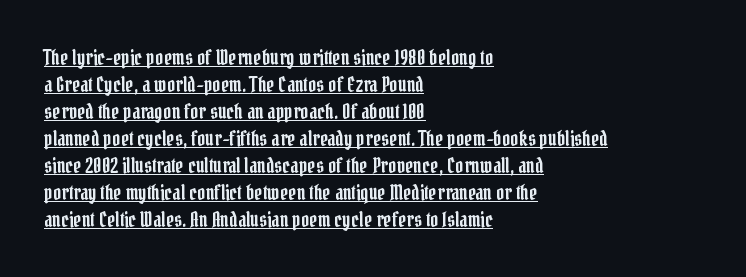
The image shows 20 px text type, upright; set left-aligned, normal line spacing (1.35x), normal letter spacing, underlined.
